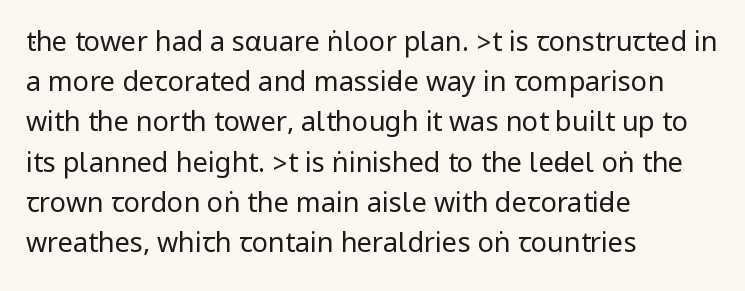
Q: Is the text bold? A: No.
Q: Is the text italic (slanted)? A: No, it is upright.
Q: Is the text underlined? A: No.
Q: How is the paragraph aligned? A: Left-aligned.
Q: Is the spacing between letters normal or unusually wide? A: Normal.
Q: Is the spacing between lines tight, normal or loose? A: Normal.
